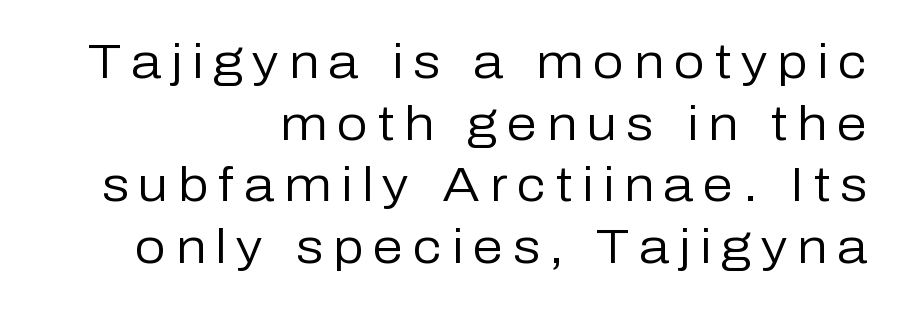
In terms of letterform style, serifs are entirely absent. Loose tracking; the words dissolve into strings of separated letters. If you measured baseline to baseline, you'd find a middling distance. The strokes carry an ordinary text weight at most. The letters stand straight up with perfectly vertical stems. Descender tails drop into unmarked territory.
